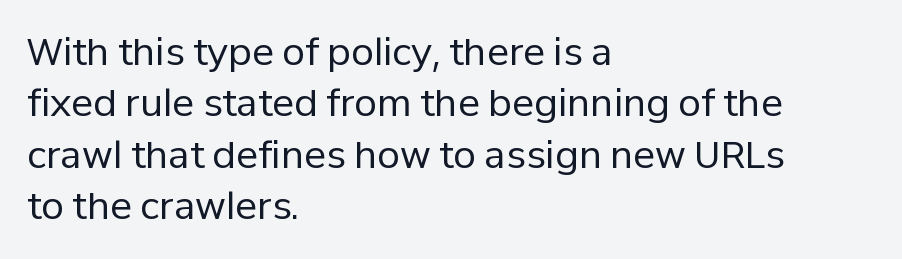
{"serif": "no", "italic": "no", "bold": "no", "weight": "regular", "width": "normal", "stroke_contrast": "low", "x_height": "medium", "monospaced": "no", "underline": "no", "align": "left", "line_spacing": "normal", "line_spacing_ratio": 1.39, "letter_spacing": "normal", "letter_spacing_em": 0.0, "glyph_px": 37}
